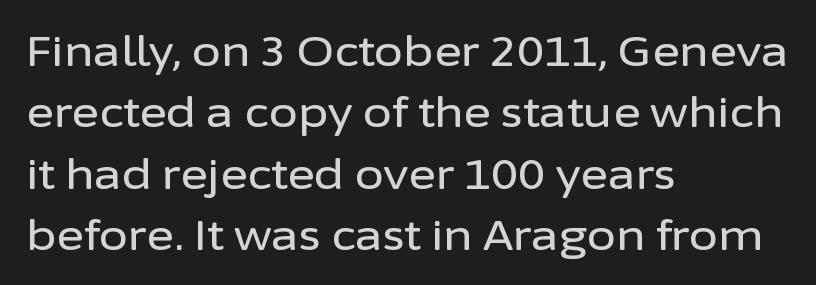
The image shows 42 px sans-serif type, upright; set left-aligned, normal line spacing (1.46x), normal letter spacing, not underlined; low stroke contrast and a medium x-height.
